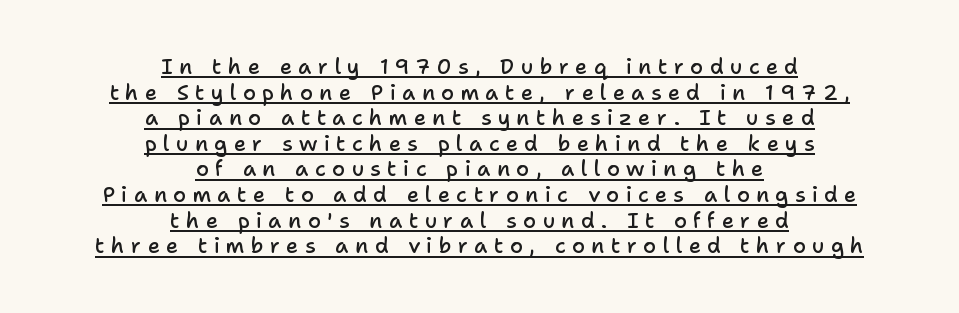
A roman cut, with each character standing at attention. Honestly, the underline is the first thing you notice here. Summary of weight: moderately heavy, a semibold. The typesetter chose a symmetrical, centered arrangement here.
